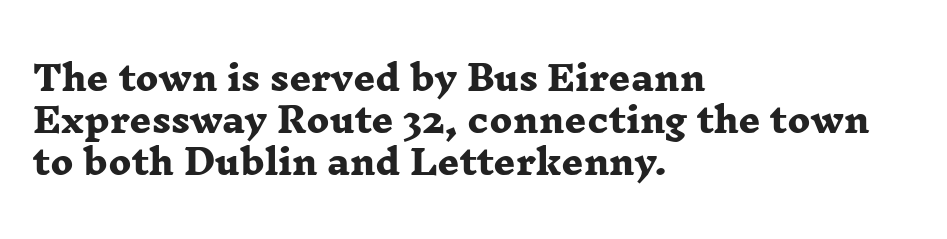
Q: Is the text bold? A: Yes.
Q: Is the typeface a serif or a sans-serif typeface? A: Serif.
Q: Is the text underlined? A: No.
Q: How is the paragraph aligned? A: Left-aligned.
Q: Is the spacing between letters normal or unusually wide? A: Normal.
Q: Width (condensed, normal, or wide)? A: Wide.
Q: Stroke contrast? A: Low.
Q: x-height? A: Medium.
Q: Monospaced? A: No.
